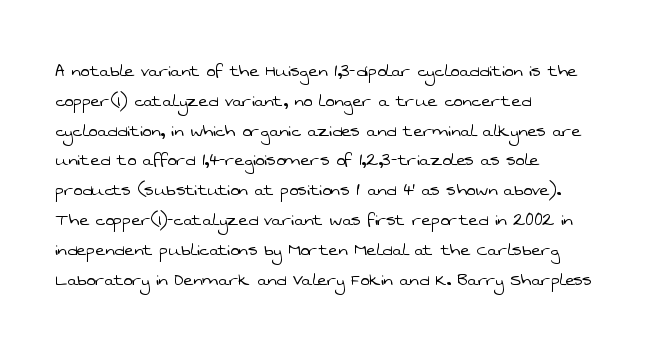
{"bold": "no", "underline": "no", "align": "left", "line_spacing": "normal", "line_spacing_ratio": 1.42, "letter_spacing": "normal", "letter_spacing_em": 0.0, "glyph_px": 21}
